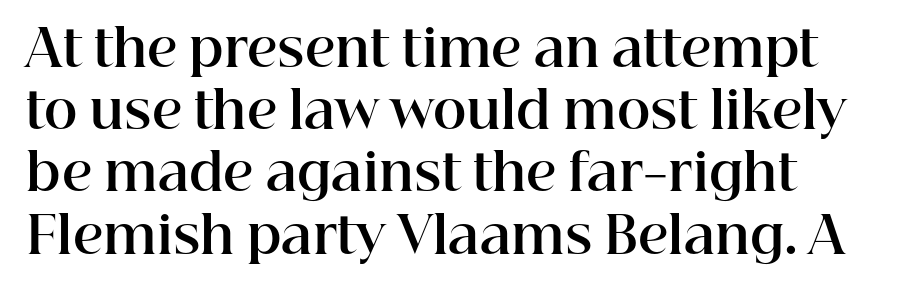
The face used here has the dense, thick strokes of a bold. Are there feet on the stems? There are — it's a serif. Is the letter spacing exaggerated? No — it looks like the ordinary default. The face used here is proportionally spaced, like ordinary book or web type.
